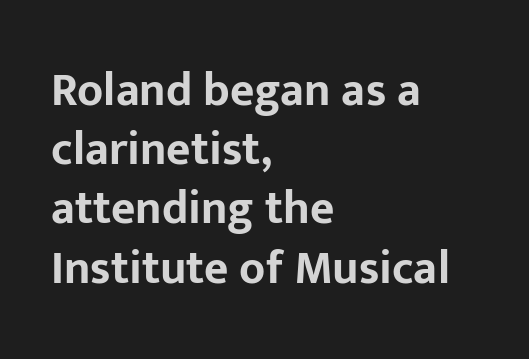
The lines are quadded left. These lines were composed using upright roman letters. In terms of letterspacing, this is plain default setting. Looks like regular typesetting: each glyph gets only the width it needs. Regarding leading, the lines here are spaced in the standard way. A bare baseline throughout the passage.
